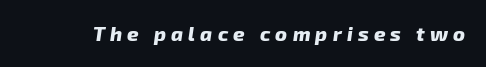
The image shows 20 px bold type, italic (leaning right); set unusually wide letter spacing (+0.26 em), not underlined.
